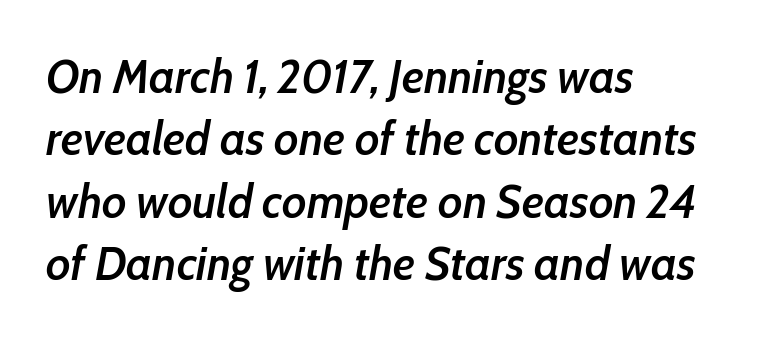
Q: Is the text bold? A: Semi-bold.
Q: Is the text italic (slanted)? A: Yes, it leans right by about 10 degrees.
Q: Is the text underlined? A: No.
Q: How is the paragraph aligned? A: Left-aligned.
Q: Is the spacing between letters normal or unusually wide? A: Normal.
Q: Is the spacing between lines tight, normal or loose? A: Normal.
Q: Width (condensed, normal, or wide)? A: Condensed.
Q: Stroke contrast? A: Low.
Q: x-height? A: Medium.
Q: Monospaced? A: No.
